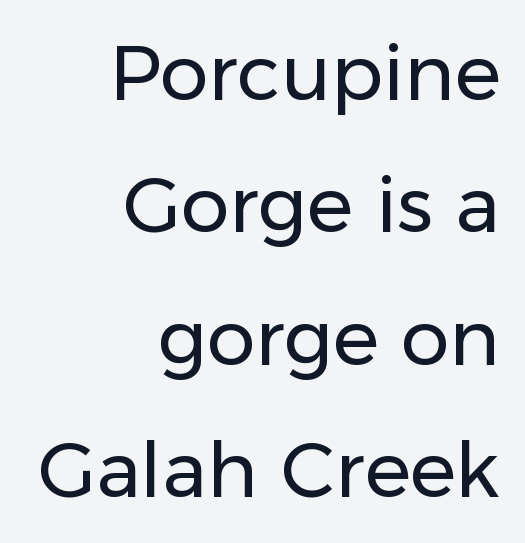
The image shows 77 px regular-weight sans-serif type, upright; set right-aligned, line spacing 1.72x, normal letter spacing, not underlined; low stroke contrast and a medium x-height.
